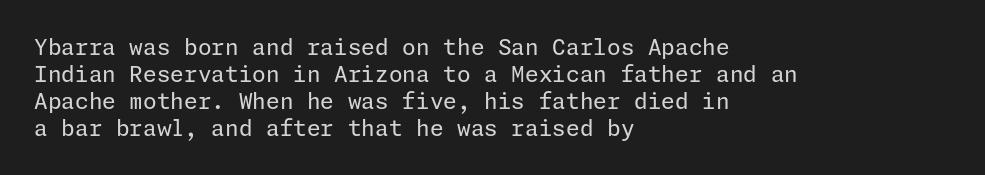
The image shows 22 px text type, upright; set left-aligned, line spacing 1.22x, normal letter spacing, not underlined.
